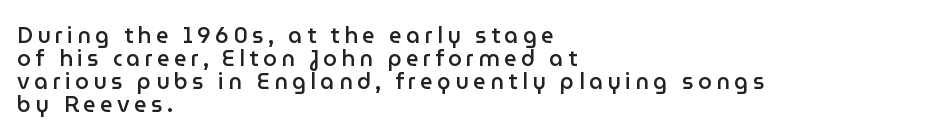
The image shows 22 px text type, upright; set left-aligned, tight line spacing (1.05x), unusually wide letter spacing (+0.2 em), not underlined.
